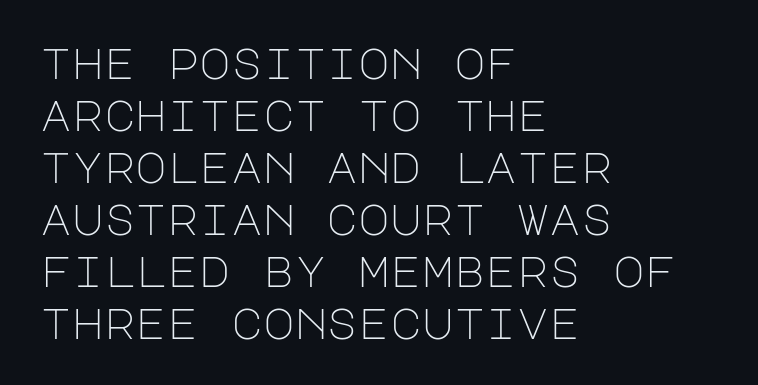
The image shows 43 px light sans-serif type, upright; set left-aligned, line spacing 1.21x, normal letter spacing, not underlined; low stroke contrast and a large x-height.
